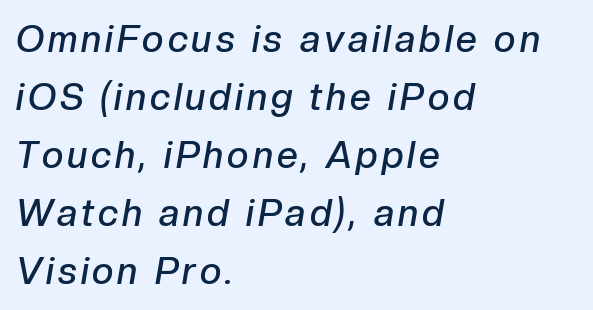
{"italic": "yes", "lean": "right", "slant_degrees": 10, "bold": "semi", "weight": "semibold", "width": "normal", "stroke_contrast": "low", "x_height": "medium", "monospaced": "no", "underline": "no", "align": "left", "line_spacing": "normal", "line_spacing_ratio": 1.57, "glyph_px": 37}
